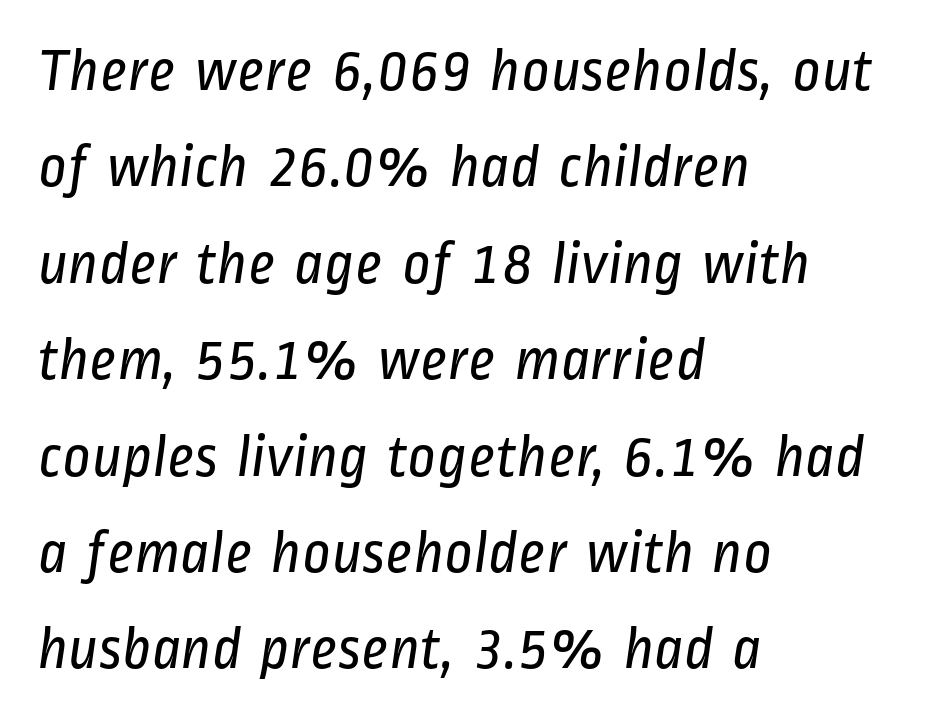
{"serif": "no", "bold": "no", "weight": "regular", "width": "condensed", "stroke_contrast": "low", "x_height": "medium", "monospaced": "no", "underline": "no", "align": "left", "line_spacing": "normal", "line_spacing_ratio": 1.58, "letter_spacing": "normal", "letter_spacing_em": 0.0, "glyph_px": 61}
